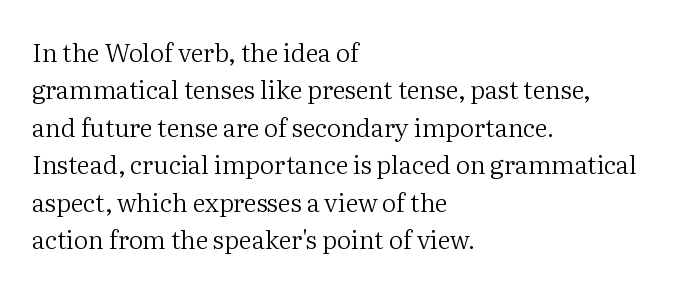
{"italic": "no", "bold": "no", "underline": "no", "align": "left", "line_spacing": "normal", "line_spacing_ratio": 1.5, "letter_spacing": "normal", "letter_spacing_em": 0.0, "glyph_px": 25}
